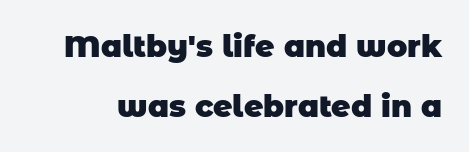
The image shows 30 px heavy sans-serif type; set loose line spacing (2.0x), normal letter spacing, not underlined; low stroke contrast and a large x-height.
